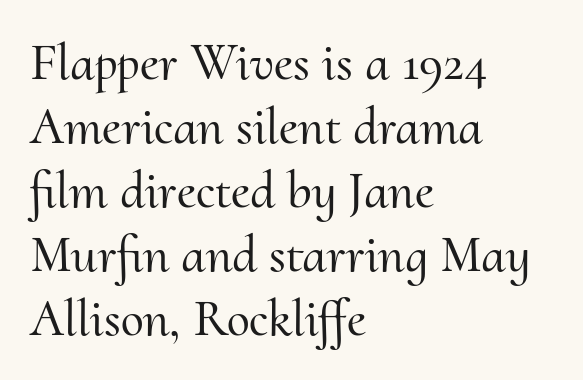
Q: Is the text italic (slanted)? A: No, it is upright.
Q: Is the typeface a serif or a sans-serif typeface? A: Serif.
Q: Is the text underlined? A: No.
Q: How is the paragraph aligned? A: Left-aligned.
Q: Is the spacing between letters normal or unusually wide? A: Normal.
Q: Width (condensed, normal, or wide)? A: Normal.
Q: Stroke contrast? A: Medium.
Q: x-height? A: Small.
Q: Monospaced? A: No.
